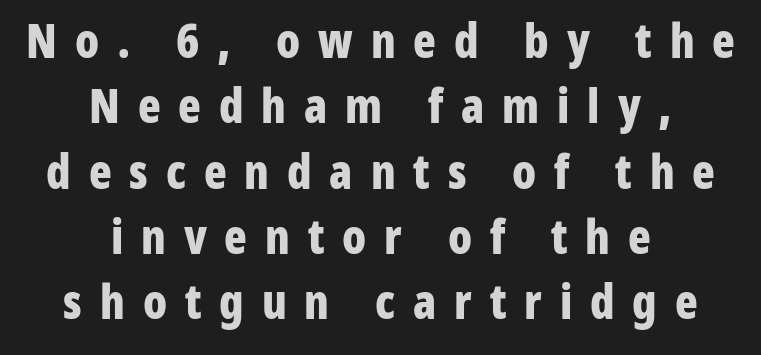
Q: Is the text bold? A: Yes.
Q: Is the text italic (slanted)? A: No, it is upright.
Q: Is the typeface a serif or a sans-serif typeface? A: Sans-serif.
Q: Is the text underlined? A: No.
Q: How is the paragraph aligned? A: Centered.
Q: Is the spacing between letters normal or unusually wide? A: Unusually wide.
Q: Is the spacing between lines tight, normal or loose? A: Normal.
Q: Width (condensed, normal, or wide)? A: Condensed.
Q: Stroke contrast? A: Low.
Q: x-height? A: Medium.
Q: Monospaced? A: No.
